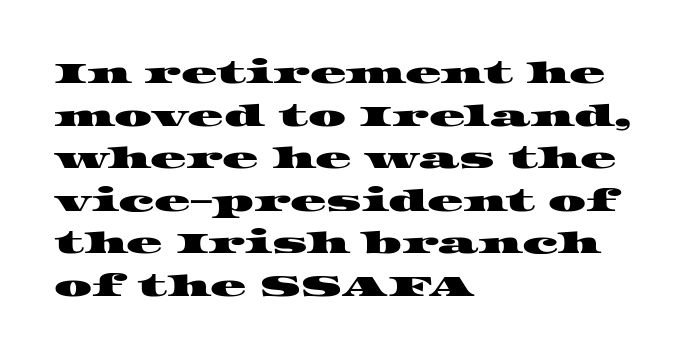
This sample has the flowing, uneven cadence of proportional lettering. Caption: standard tracking, unaltered. Serifs: yes, visible at the terminals of the letterforms. The words here are not underlined. Teacher's note: observe the even left margin — that is flush-left alignment.
